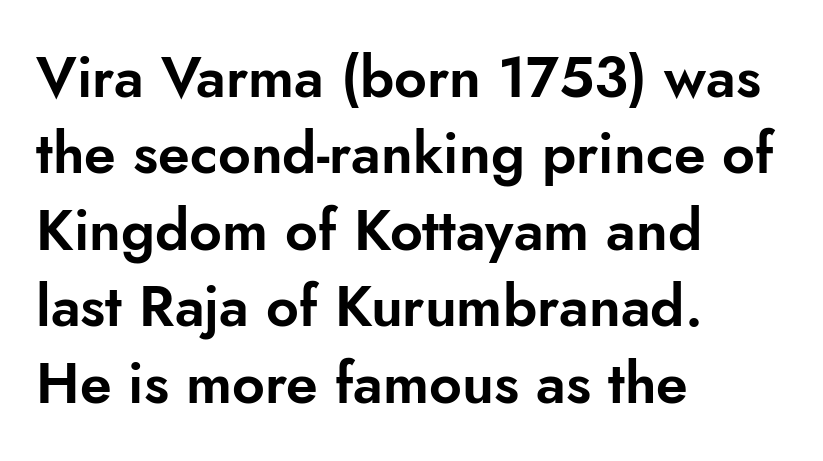
The image shows 57 px sans-serif type, upright; set left-aligned, normal line spacing (1.34x), normal letter spacing, not underlined; low stroke contrast and a small x-height.
